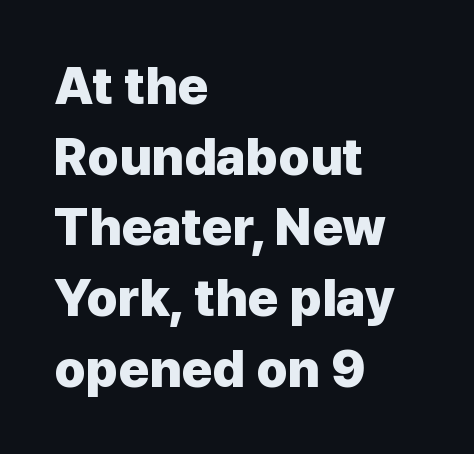
The passage shown is typed in a proportional face where columns would drift. Students, this is bold: see how much ink each stroke carries. Caption: multi-line text, flush left, ragged right. Font category for this specimen: sans-serif. Posture: upright roman.
